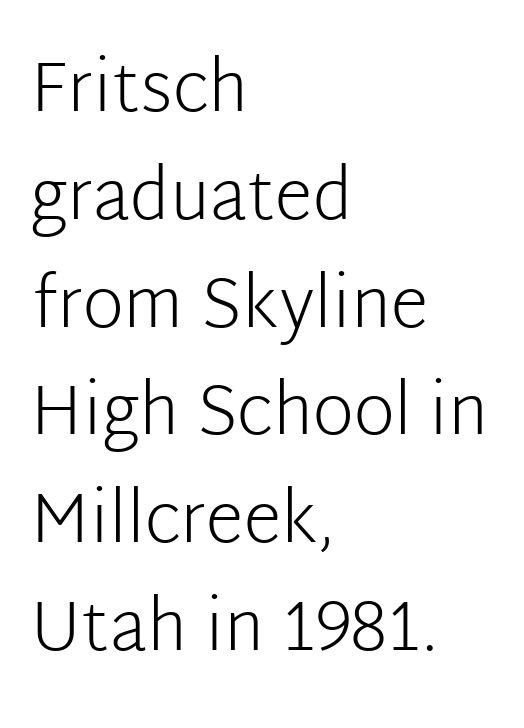
Q: Is the text bold? A: No.
Q: Is the text italic (slanted)? A: No, it is upright.
Q: Is the typeface a serif or a sans-serif typeface? A: Sans-serif.
Q: Is the text underlined? A: No.
Q: How is the paragraph aligned? A: Left-aligned.
Q: Is the spacing between letters normal or unusually wide? A: Normal.
Q: Is the spacing between lines tight, normal or loose? A: Normal.
Q: Width (condensed, normal, or wide)? A: Normal.
Q: Stroke contrast? A: Low.
Q: x-height? A: Medium.
Q: Monospaced? A: No.
